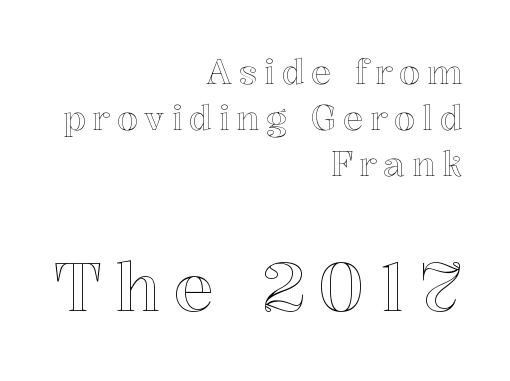
Q: Is the text italic (slanted)? A: No, it is upright.
Q: Is the text underlined? A: No.
Q: How is the paragraph aligned? A: Right-aligned.
Q: Is the spacing between letters normal or unusually wide? A: Unusually wide.
Q: Is the spacing between lines tight, normal or loose? A: Normal.
Q: Which block of text is set in a larger size, the first (top) or the second (bottom)? A: The second (bottom) one.
Q: Width (condensed, normal, or wide)? A: Normal.
Q: x-height? A: Medium.
Q: Monospaced? A: No.
